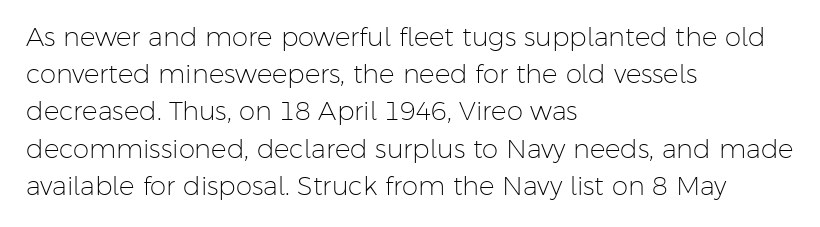
{"italic": "no", "bold": "no", "underline": "no", "align": "left", "line_spacing": "normal", "line_spacing_ratio": 1.43, "letter_spacing": "normal", "letter_spacing_em": 0.0, "glyph_px": 26}
